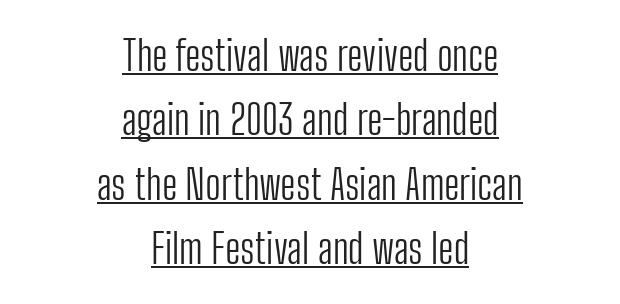
Q: Is the text bold? A: No.
Q: Is the text italic (slanted)? A: No, it is upright.
Q: Is the typeface a serif or a sans-serif typeface? A: Sans-serif.
Q: Is the text underlined? A: Yes.
Q: How is the paragraph aligned? A: Centered.
Q: Is the spacing between letters normal or unusually wide? A: Normal.
Q: Is the spacing between lines tight, normal or loose? A: Normal.
Q: Width (condensed, normal, or wide)? A: Condensed.
Q: Stroke contrast? A: Low.
Q: x-height? A: Medium.
Q: Monospaced? A: No.
